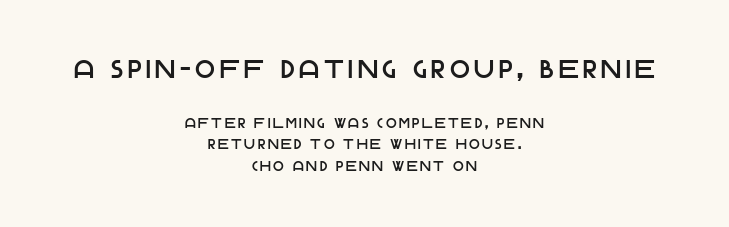
The image shows 26 px text type, upright; set centered, normal line spacing (1.54x), not underlined; the first (top) block is 1.86x larger.
